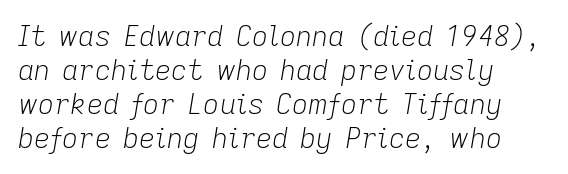
Q: Is the text bold? A: No.
Q: Is the text italic (slanted)? A: Yes, it leans right by about 9 degrees.
Q: Is the text underlined? A: No.
Q: How is the paragraph aligned? A: Left-aligned.
Q: Is the spacing between letters normal or unusually wide? A: Normal.
Q: Width (condensed, normal, or wide)? A: Normal.
Q: Stroke contrast? A: Low.
Q: x-height? A: Medium.
Q: Monospaced? A: No.
